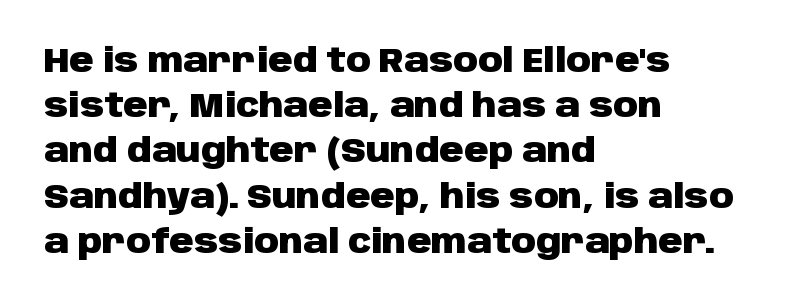
The image shows 34 px heavy sans-serif type, upright; set left-aligned, normal line spacing (1.33x), normal letter spacing, not underlined; low stroke contrast and a large x-height.
